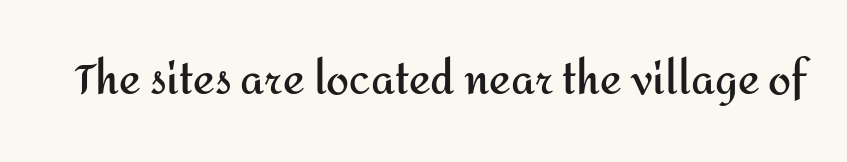
Q: Is the text bold? A: Yes.
Q: Is the text italic (slanted)? A: No, it is upright.
Q: Is the typeface a serif or a sans-serif typeface? A: Sans-serif.
Q: Is the text underlined? A: No.
Q: Is the spacing between letters normal or unusually wide? A: Normal.
Q: Width (condensed, normal, or wide)? A: Normal.
Q: Stroke contrast? A: Medium.
Q: x-height? A: Medium.
Q: Monospaced? A: No.
